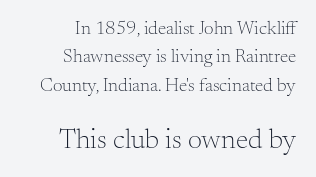
The image shows 28 px light serif type, upright; set right-aligned, normal line spacing (1.49x), normal letter spacing, not underlined; the second (bottom) block is 1.47x larger; medium stroke contrast and a small x-height.
